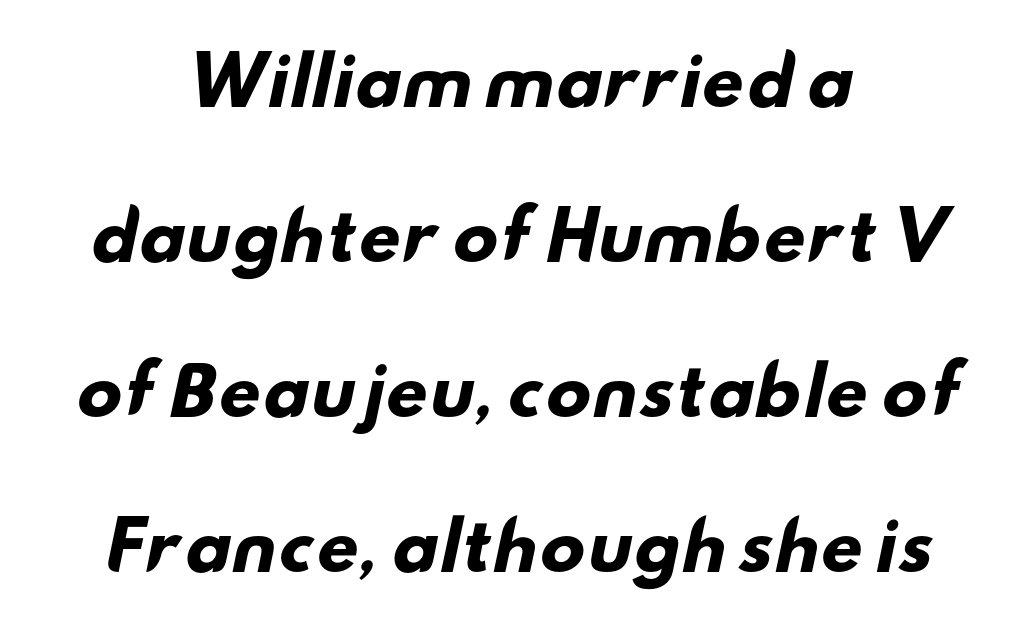
The image shows 66 px heavy, wide sans-serif type; set centered, loose line spacing (2.35x), normal letter spacing, not underlined; low stroke contrast and a small x-height.
